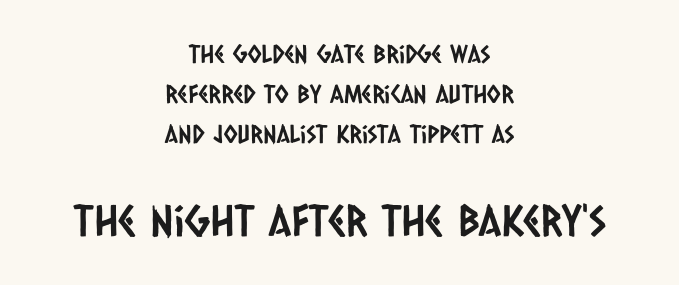
{"serif": "no", "width": "condensed", "stroke_contrast": "low", "x_height": "large", "monospaced": "no", "underline": "no", "align": "center", "line_spacing": "normal", "line_spacing_ratio": 1.61, "letter_spacing": "normal", "letter_spacing_em": 0.0, "larger_block": "second", "size_ratio": 1.72, "glyph_px": 43}
